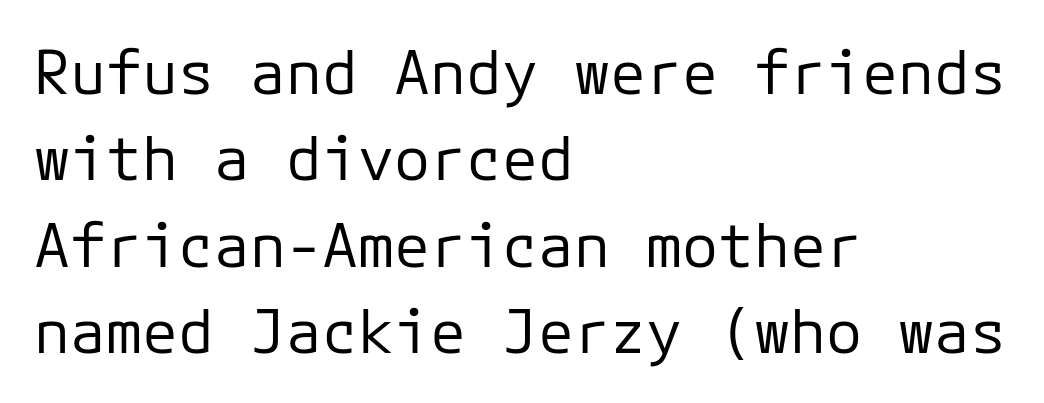
{"serif": "no", "italic": "no", "bold": "no", "weight": "regular", "width": "normal", "stroke_contrast": "low", "x_height": "medium", "monospaced": "yes", "underline": "no", "align": "left", "line_spacing": "normal", "line_spacing_ratio": 1.44, "letter_spacing": "normal", "letter_spacing_em": 0.0, "glyph_px": 60}
